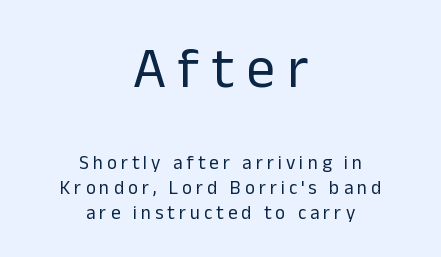
{"serif": "no", "italic": "no", "bold": "no", "weight": "regular", "width": "normal", "stroke_contrast": "low", "x_height": "medium", "monospaced": "no", "underline": "no", "align": "center", "line_spacing": "normal", "line_spacing_ratio": 1.31, "letter_spacing": "wide", "letter_spacing_em": 0.21, "larger_block": "first", "size_ratio": 3.0, "glyph_px": 57}
